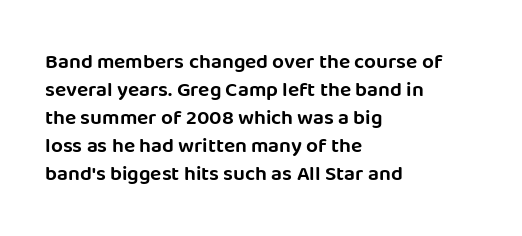
Q: Is the text italic (slanted)? A: No, it is upright.
Q: Is the text underlined? A: No.
Q: How is the paragraph aligned? A: Left-aligned.
Q: Is the spacing between letters normal or unusually wide? A: Normal.
Q: Is the spacing between lines tight, normal or loose? A: Normal.
